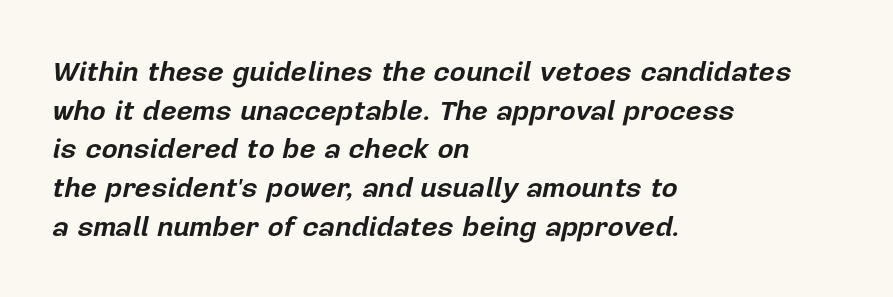
Q: Is the text bold? A: Yes.
Q: Is the text italic (slanted)? A: Yes, it leans right by about 12 degrees.
Q: Is the text underlined? A: No.
Q: How is the paragraph aligned? A: Left-aligned.
Q: Is the spacing between letters normal or unusually wide? A: Normal.
Q: Is the spacing between lines tight, normal or loose? A: Normal.
Q: Width (condensed, normal, or wide)? A: Normal.
Q: Stroke contrast? A: Low.
Q: x-height? A: Medium.
Q: Monospaced? A: No.
